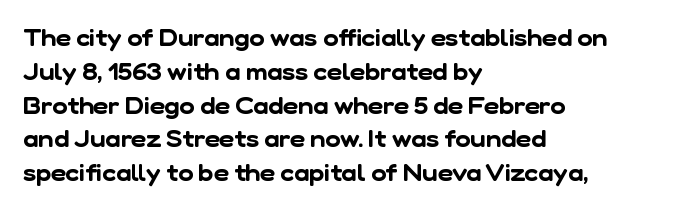
The image shows 23 px text type; set left-aligned, normal line spacing (1.47x), normal letter spacing, not underlined.
